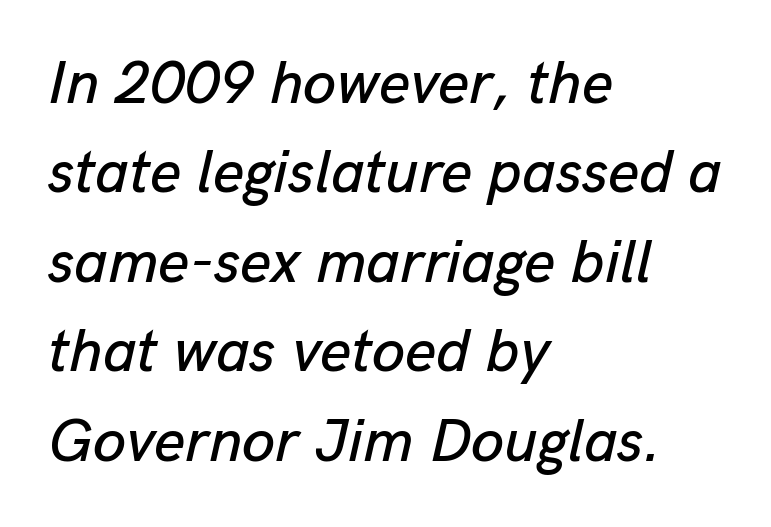
Q: Is the text italic (slanted)? A: Yes, it leans right by about 13 degrees.
Q: Is the text underlined? A: No.
Q: How is the paragraph aligned? A: Left-aligned.
Q: Is the spacing between letters normal or unusually wide? A: Normal.
Q: Is the spacing between lines tight, normal or loose? A: Normal.
Q: Width (condensed, normal, or wide)? A: Normal.
Q: Stroke contrast? A: Low.
Q: x-height? A: Medium.
Q: Monospaced? A: No.
